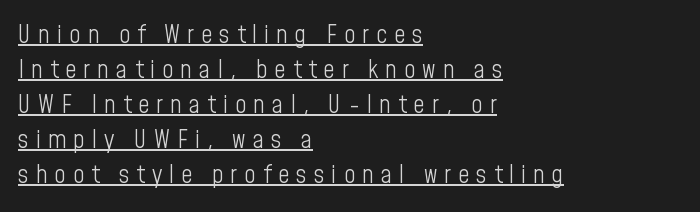
{"italic": "no", "bold": "no", "underline": "yes", "align": "left", "line_spacing": "normal", "line_spacing_ratio": 1.4, "letter_spacing": "wide", "letter_spacing_em": 0.28, "glyph_px": 25}
